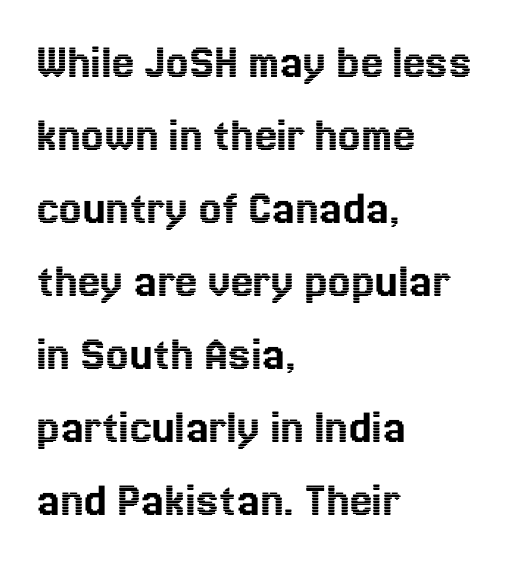
Q: Is the text italic (slanted)? A: No, it is upright.
Q: Is the text underlined? A: No.
Q: How is the paragraph aligned? A: Left-aligned.
Q: Is the spacing between letters normal or unusually wide? A: Normal.
Q: Is the spacing between lines tight, normal or loose? A: Normal.
Q: Width (condensed, normal, or wide)? A: Normal.
Q: x-height? A: Medium.
Q: Monospaced? A: No.
